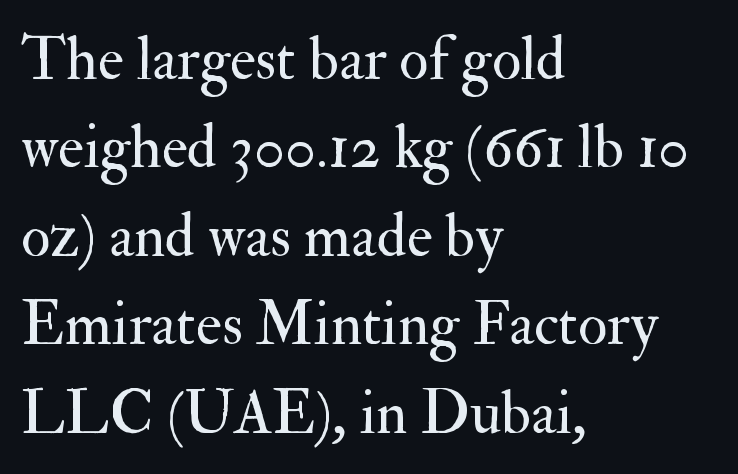
{"serif": "yes", "italic": "no", "bold": "no", "weight": "regular", "width": "normal", "stroke_contrast": "medium", "x_height": "small", "monospaced": "no", "underline": "no", "align": "left", "line_spacing": "normal", "line_spacing_ratio": 1.45, "letter_spacing": "normal", "letter_spacing_em": 0.0, "glyph_px": 61}
